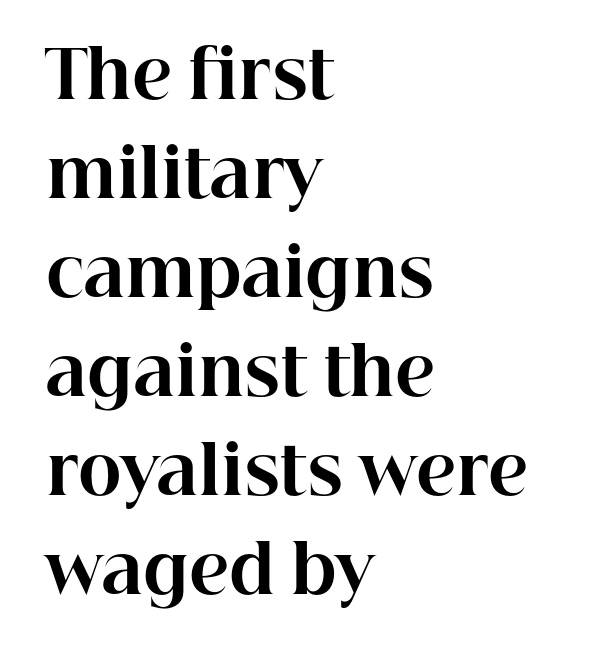
The image shows 66 px bold serif type, upright; set left-aligned, normal line spacing (1.5x), normal letter spacing, not underlined; high stroke contrast and a medium x-height.
